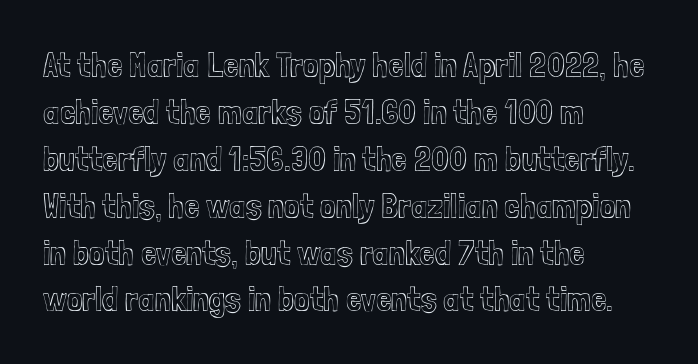
The image shows 35 px condensed type, upright; set left-aligned, normal line spacing (1.34x), normal letter spacing, not underlined; a medium x-height.
